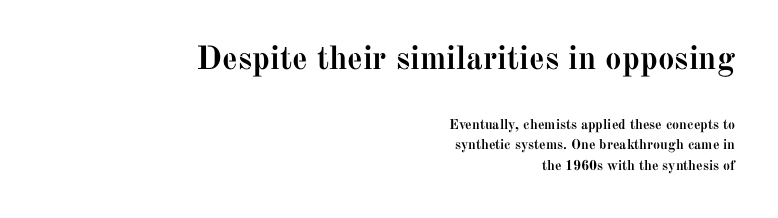
Q: Is the text bold? A: Yes.
Q: Is the text italic (slanted)? A: No, it is upright.
Q: Is the typeface a serif or a sans-serif typeface? A: Serif.
Q: Is the text underlined? A: No.
Q: How is the paragraph aligned? A: Right-aligned.
Q: Is the spacing between letters normal or unusually wide? A: Normal.
Q: Is the spacing between lines tight, normal or loose? A: Normal.
Q: Which block of text is set in a larger size, the first (top) or the second (bottom)? A: The first (top) one.
Q: Width (condensed, normal, or wide)? A: Normal.
Q: Stroke contrast? A: Medium.
Q: x-height? A: Medium.
Q: Monospaced? A: No.
